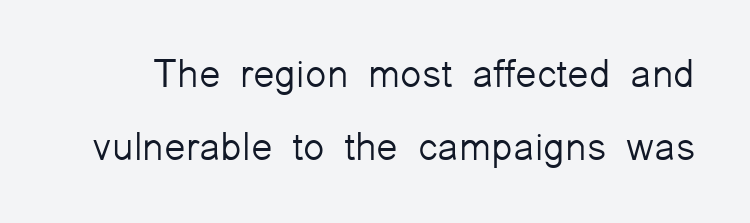
{"serif": "no", "italic": "no", "bold": "no", "weight": "light", "width": "normal", "stroke_contrast": "low", "x_height": "medium", "monospaced": "no", "underline": "no", "line_spacing_ratio": 1.87, "letter_spacing": "normal", "letter_spacing_em": 0.0, "glyph_px": 39}
